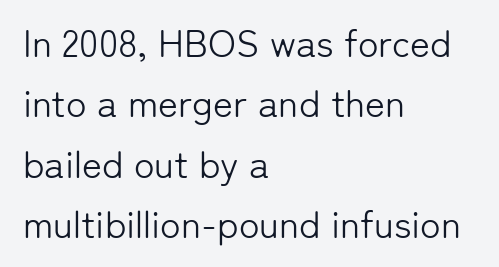
Q: Is the text bold? A: No.
Q: Is the text italic (slanted)? A: No, it is upright.
Q: Is the typeface a serif or a sans-serif typeface? A: Sans-serif.
Q: Is the text underlined? A: No.
Q: How is the paragraph aligned? A: Left-aligned.
Q: Is the spacing between letters normal or unusually wide? A: Normal.
Q: Is the spacing between lines tight, normal or loose? A: Normal.
Q: Width (condensed, normal, or wide)? A: Normal.
Q: Stroke contrast? A: Low.
Q: x-height? A: Medium.
Q: Monospaced? A: No.
